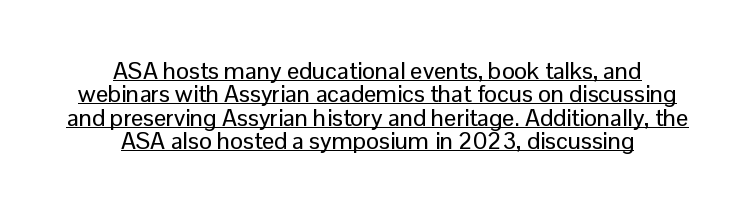
The image shows 24 px text type, upright; set centered, tight line spacing (0.97x), normal letter spacing, underlined.
